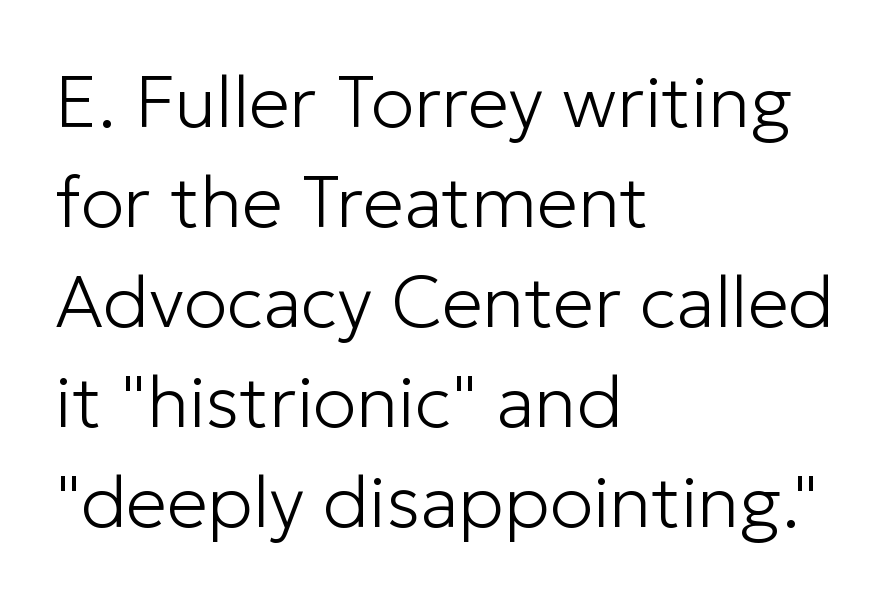
The image shows 73 px light sans-serif type, upright; set left-aligned, normal line spacing (1.37x), normal letter spacing, not underlined; low stroke contrast and a medium x-height.
